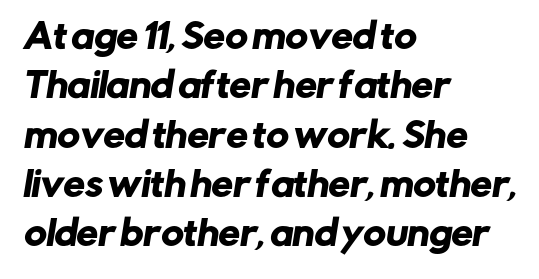
Q: Is the typeface a serif or a sans-serif typeface? A: Sans-serif.
Q: Is the text underlined? A: No.
Q: How is the paragraph aligned? A: Left-aligned.
Q: Is the spacing between letters normal or unusually wide? A: Normal.
Q: Is the spacing between lines tight, normal or loose? A: Normal.
Q: Width (condensed, normal, or wide)? A: Normal.
Q: Stroke contrast? A: Low.
Q: x-height? A: Medium.
Q: Monospaced? A: No.
